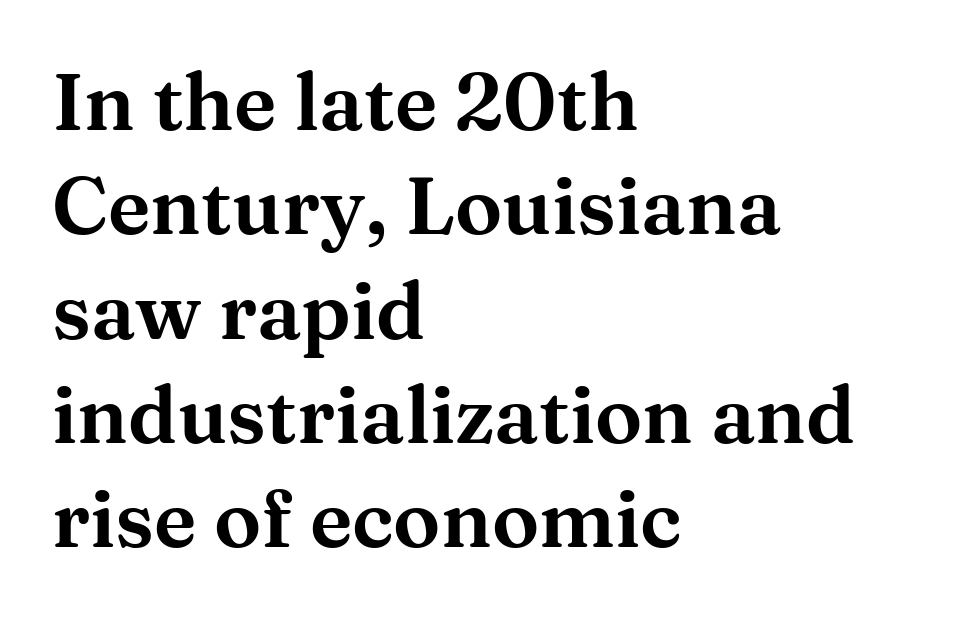
Q: Is the text italic (slanted)? A: No, it is upright.
Q: Is the typeface a serif or a sans-serif typeface? A: Serif.
Q: Is the text underlined? A: No.
Q: How is the paragraph aligned? A: Left-aligned.
Q: Is the spacing between letters normal or unusually wide? A: Normal.
Q: Is the spacing between lines tight, normal or loose? A: Normal.
Q: Width (condensed, normal, or wide)? A: Wide.
Q: Stroke contrast? A: Medium.
Q: x-height? A: Medium.
Q: Monospaced? A: No.
